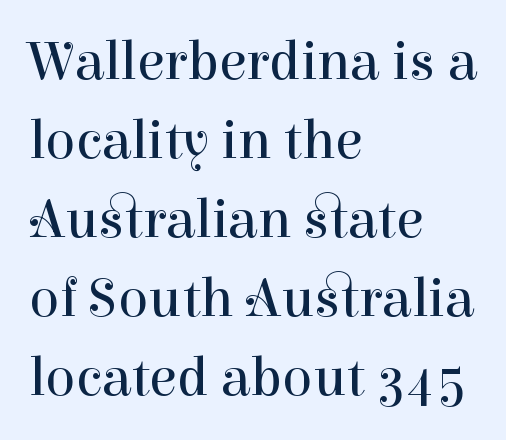
The lines are quadded left. Has an underline been added? It has not. The typeface chosen for these lines features serifs. The line texture is even and compact thanks to regular tracking. The leading is moderate, giving the passage an even texture.
